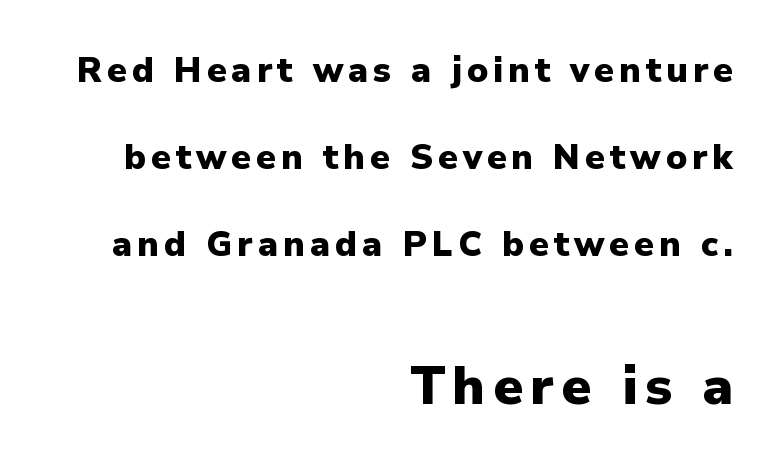
The image shows 53 px heavy sans-serif type, upright; set right-aligned, loose line spacing (2.49x), not underlined; the second (bottom) block is 1.51x larger; low stroke contrast and a medium x-height.
